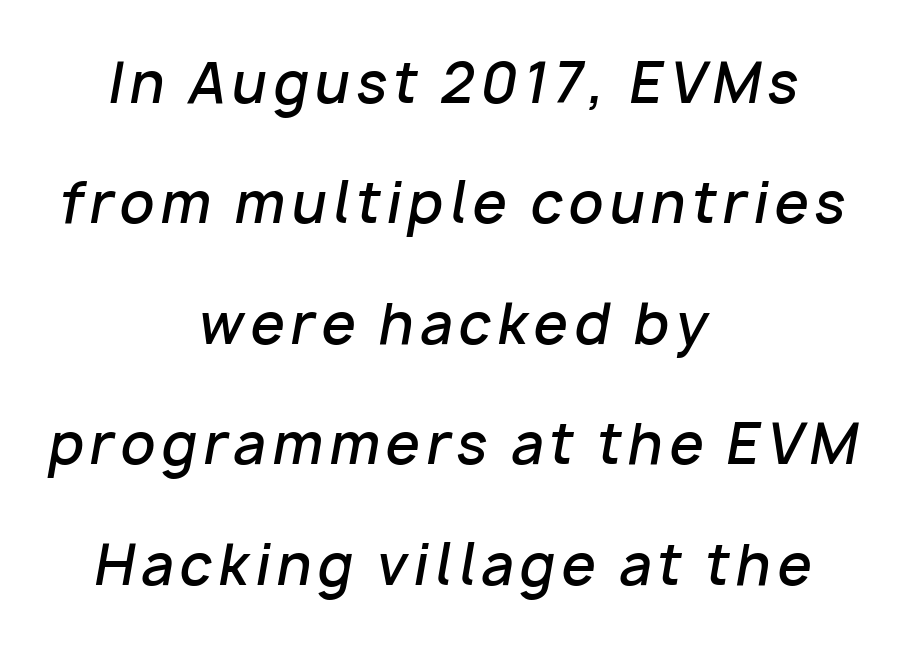
Strokes here are thickened, but only to semibold level. The whole block is typeset with a tilt. Descenders hang freely into open space. Honestly, the rows look like they've been pulled way apart. Is this a fixed-width face? No — the glyphs have proportional, varying widths.
